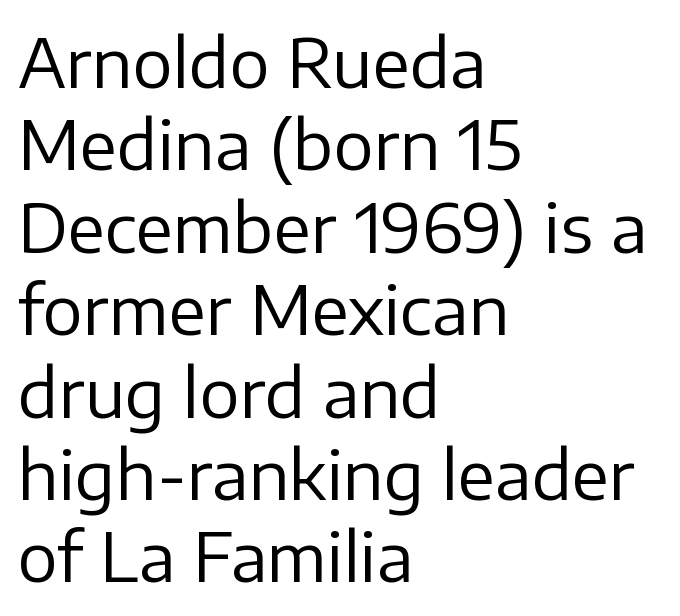
{"serif": "no", "italic": "no", "bold": "no", "weight": "regular", "width": "normal", "stroke_contrast": "low", "x_height": "medium", "monospaced": "no", "underline": "no", "align": "left", "line_spacing_ratio": 1.23, "letter_spacing": "normal", "letter_spacing_em": 0.0, "glyph_px": 67}
